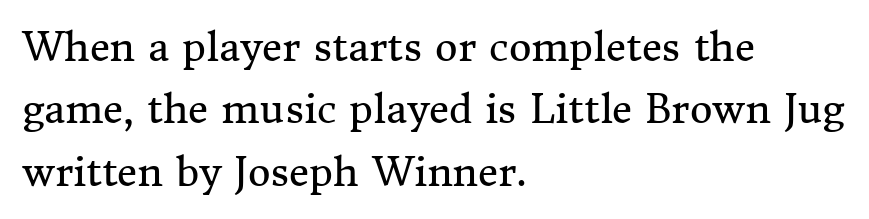
The image shows 39 px regular-weight serif type, upright; set left-aligned, normal line spacing (1.6x), normal letter spacing, not underlined; medium stroke contrast and a medium x-height.
